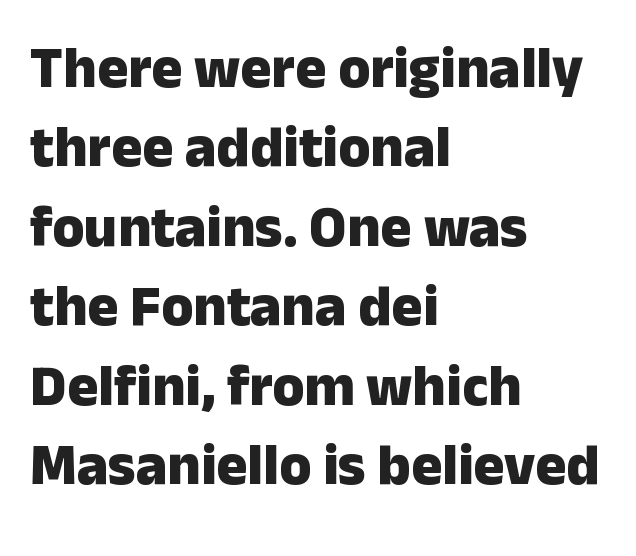
This sample keeps an unexceptional amount of space between lines. Students, note that the glyphs here touch the page at normal intervals. Style check: upright. The rendering uses natural spacing where letterforms have individual widths. As a designer I'd log this as weight 700, bold.
